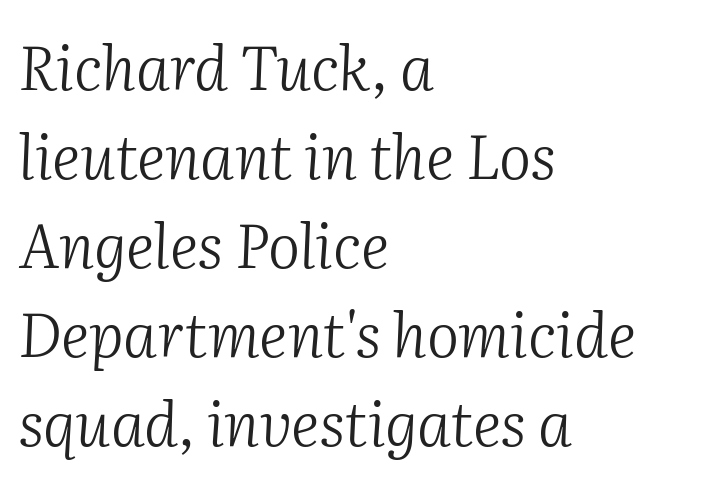
{"serif": "yes", "italic": "yes", "lean": "right", "slant_degrees": 2, "bold": "no", "weight": "light", "width": "normal", "stroke_contrast": "medium", "x_height": "medium", "monospaced": "no", "underline": "no", "align": "left", "line_spacing": "normal", "line_spacing_ratio": 1.46, "letter_spacing": "normal", "letter_spacing_em": 0.0, "glyph_px": 61}
